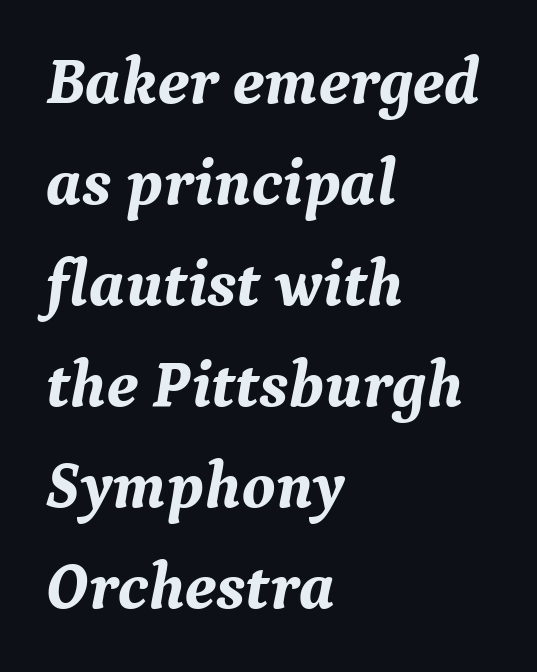
{"serif": "yes", "italic": "yes", "lean": "right", "slant_degrees": 9, "bold": "yes", "weight": "bold", "width": "normal", "stroke_contrast": "medium", "x_height": "medium", "monospaced": "no", "underline": "no", "align": "left", "line_spacing": "normal", "line_spacing_ratio": 1.53, "letter_spacing": "normal", "letter_spacing_em": 0.0, "glyph_px": 66}
